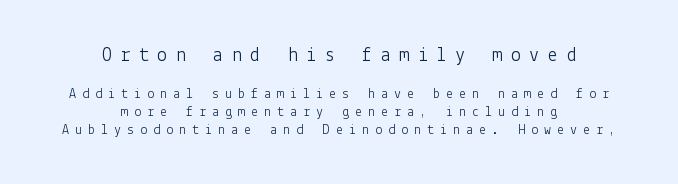
{"italic": "no", "bold": "no", "underline": "no", "align": "center", "line_spacing": "normal", "line_spacing_ratio": 1.27, "letter_spacing": "wide", "letter_spacing_em": 0.43, "larger_block": "first", "size_ratio": 1.43, "glyph_px": 20}
